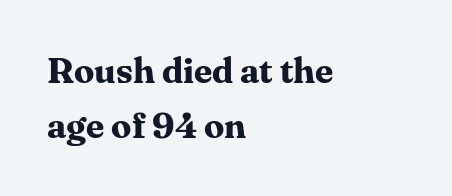
This rendering uses left alignment, leaving the right contour irregular. You could not count columns in this text — the font is proportionally spaced. The rows are spaced the way most documents space them. Lines of text with bare space underneath. If you drew a line through each stem, it would be perfectly vertical.
